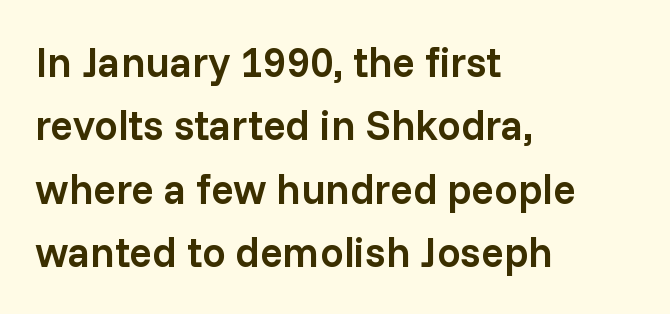
The image shows 42 px semibold sans-serif type, upright; set left-aligned, normal line spacing (1.51x), normal letter spacing, not underlined; low stroke contrast and a medium x-height.
